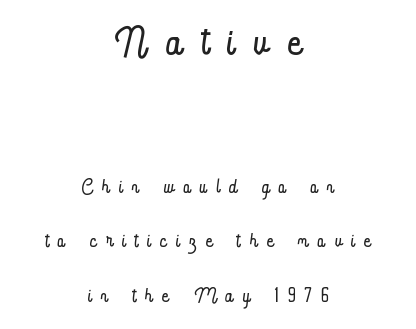
The image shows 57 px light, condensed type; set centered, loose line spacing (1.95x), unusually wide letter spacing (+0.35 em), not underlined; the first (top) block is 2.04x larger; low stroke contrast and a small x-height.
